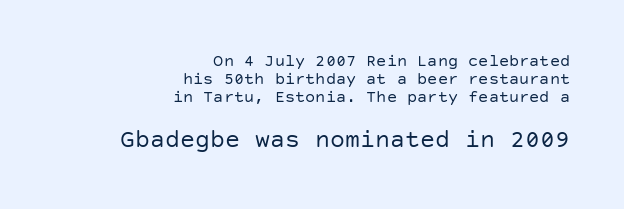
{"italic": "no", "bold": "no", "underline": "no", "align": "right", "line_spacing": "tight", "line_spacing_ratio": 1.07, "letter_spacing": "normal", "letter_spacing_em": 0.0, "larger_block": "second", "size_ratio": 1.47, "glyph_px": 25}
